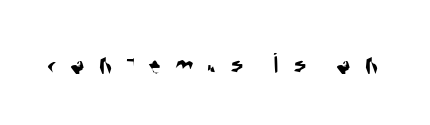
The image shows 30 px condensed sans-serif type; set unusually wide letter spacing (+0.46 em), not underlined; medium stroke contrast and a large x-height.
